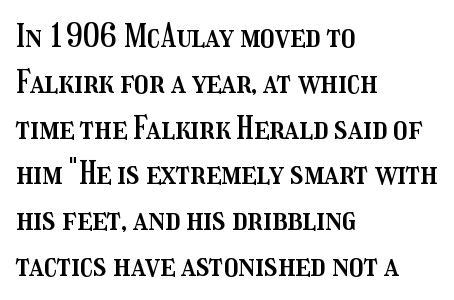
Q: Is the text italic (slanted)? A: No, it is upright.
Q: Is the text underlined? A: No.
Q: How is the paragraph aligned? A: Left-aligned.
Q: Is the spacing between letters normal or unusually wide? A: Normal.
Q: Is the spacing between lines tight, normal or loose? A: Normal.
Q: Width (condensed, normal, or wide)? A: Condensed.
Q: Stroke contrast? A: Medium.
Q: x-height? A: Medium.
Q: Monospaced? A: No.
